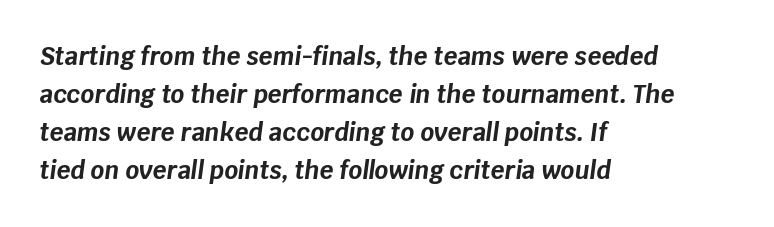
The image shows 24 px bold type, italic (leaning right); set left-aligned, normal line spacing (1.58x), normal letter spacing, not underlined.
